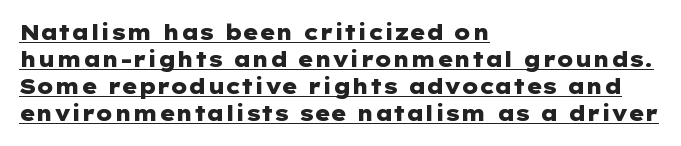
The image shows 21 px bold type, upright; set left-aligned, normal line spacing (1.28x), normal letter spacing, underlined.
